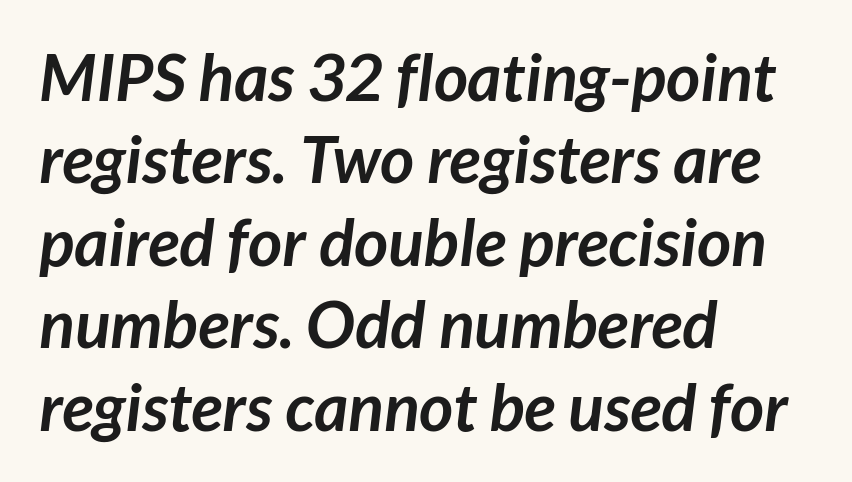
Each letter keeps its own natural width here, so spacing adapts to shape. This sample uses a sans-serif face. Caption: bold face, heavy strokes. Reading down the block, your eye returns to a fixed left position each line. The space directly below the letters is spotless.
